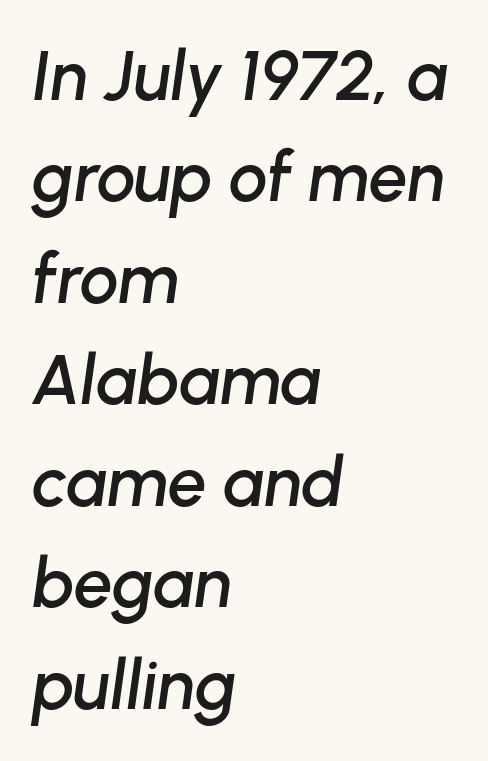
The image shows 69 px text type, italic (leaning right); set left-aligned, normal line spacing (1.47x), normal letter spacing, not underlined; low stroke contrast and a medium x-height.
